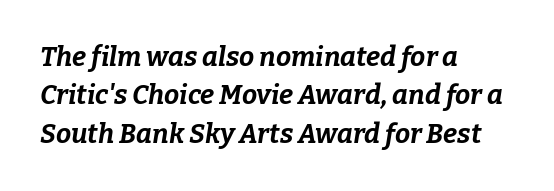
The image shows 27 px bold type, italic (leaning right); set left-aligned, normal line spacing (1.42x), normal letter spacing, not underlined.
